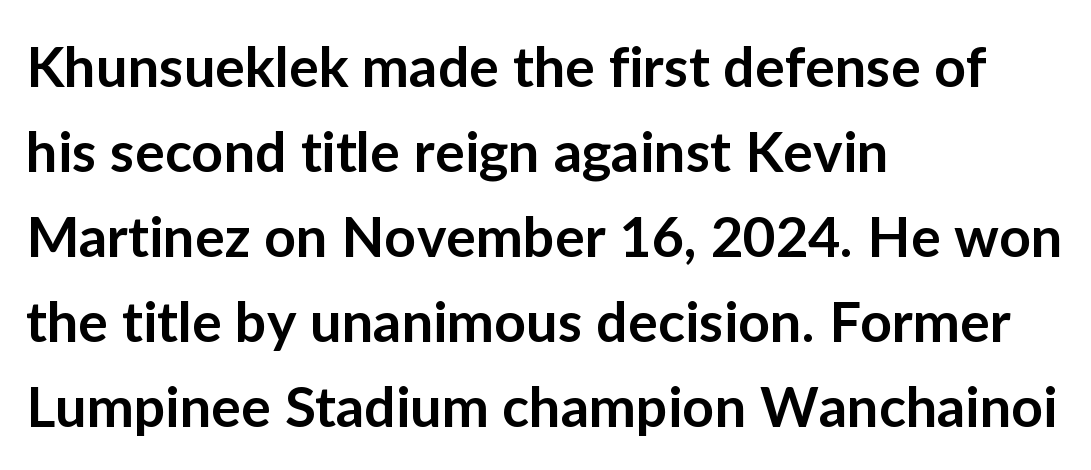
Q: Is the text bold? A: Semi-bold.
Q: Is the text italic (slanted)? A: No, it is upright.
Q: Is the typeface a serif or a sans-serif typeface? A: Sans-serif.
Q: Is the text underlined? A: No.
Q: How is the paragraph aligned? A: Left-aligned.
Q: Is the spacing between letters normal or unusually wide? A: Normal.
Q: Is the spacing between lines tight, normal or loose? A: Normal.
Q: Width (condensed, normal, or wide)? A: Normal.
Q: Stroke contrast? A: Low.
Q: x-height? A: Medium.
Q: Monospaced? A: No.
